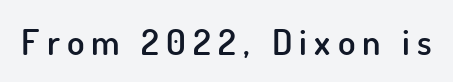
{"serif": "no", "italic": "no", "bold": "semi", "weight": "semibold", "width": "normal", "stroke_contrast": "low", "x_height": "small", "monospaced": "no", "underline": "no", "letter_spacing": "wide", "letter_spacing_em": 0.2, "glyph_px": 36}
